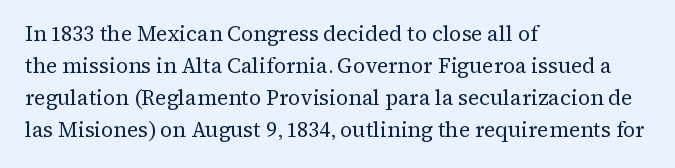
Q: Is the text bold? A: No.
Q: Is the text italic (slanted)? A: No, it is upright.
Q: Is the text underlined? A: No.
Q: How is the paragraph aligned? A: Left-aligned.
Q: Is the spacing between letters normal or unusually wide? A: Normal.
Q: Is the spacing between lines tight, normal or loose? A: Normal.
